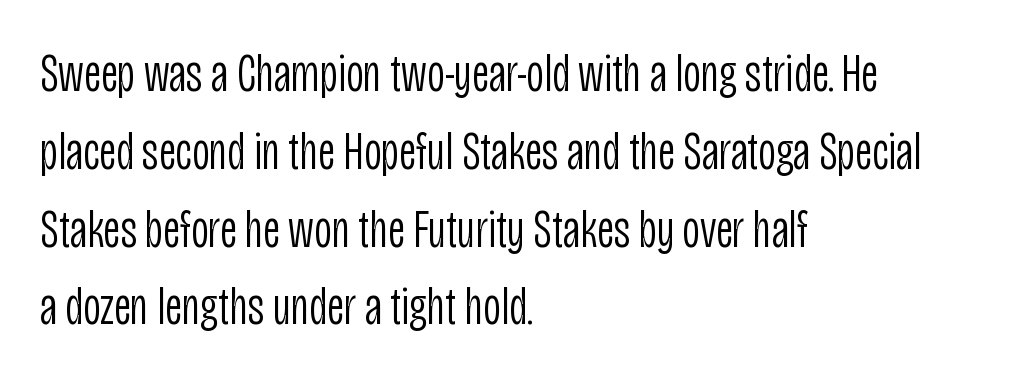
{"serif": "no", "italic": "no", "bold": "no", "weight": "light", "width": "condensed", "stroke_contrast": "low", "x_height": "large", "monospaced": "no", "underline": "no", "align": "left", "line_spacing": "normal", "line_spacing_ratio": 1.44, "letter_spacing": "normal", "letter_spacing_em": 0.0, "glyph_px": 54}
